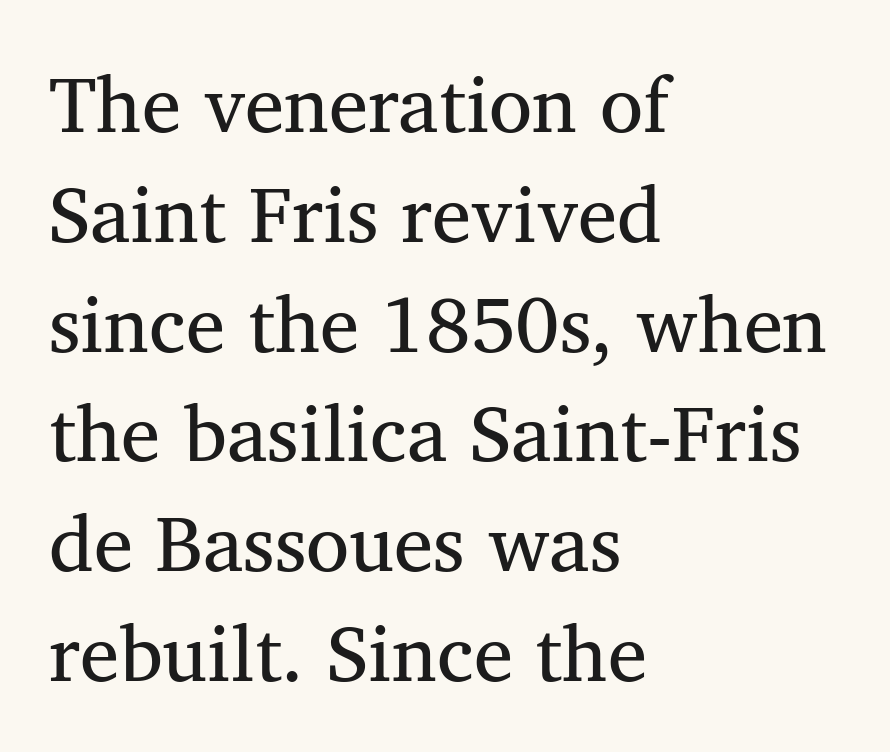
Nothing unusual about the tracking: characters are spaced as the font intends. The cut favours lightness, reaching ordinary text weight at its darkest. Character widths vary here, with narrow letters taking less room than wide ones. Horizontal alignment here is leftward, the default for most running prose. These lines are composed in type with serifs. Underline: absent.
